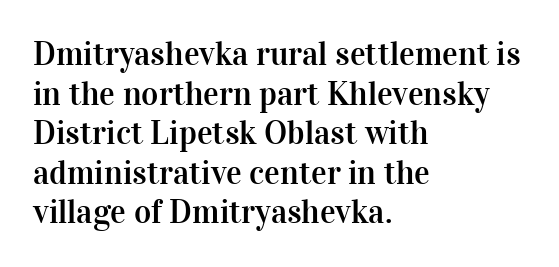
Q: Is the text italic (slanted)? A: No, it is upright.
Q: Is the typeface a serif or a sans-serif typeface? A: Serif.
Q: Is the text underlined? A: No.
Q: How is the paragraph aligned? A: Left-aligned.
Q: Is the spacing between letters normal or unusually wide? A: Normal.
Q: Width (condensed, normal, or wide)? A: Normal.
Q: Stroke contrast? A: High.
Q: x-height? A: Medium.
Q: Monospaced? A: No.
